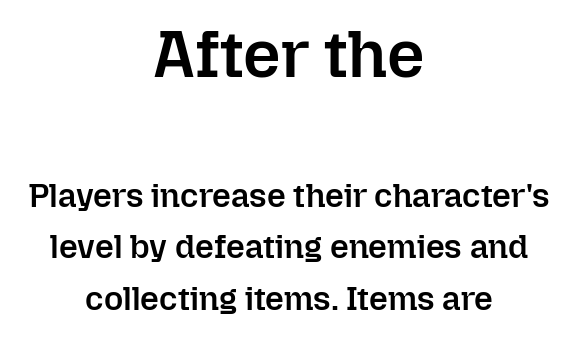
{"italic": "no", "bold": "semi", "weight": "semibold", "width": "normal", "stroke_contrast": "low", "x_height": "medium", "monospaced": "no", "underline": "no", "align": "center", "line_spacing": "normal", "line_spacing_ratio": 1.56, "letter_spacing": "normal", "letter_spacing_em": 0.0, "larger_block": "first", "size_ratio": 2.0, "glyph_px": 66}
